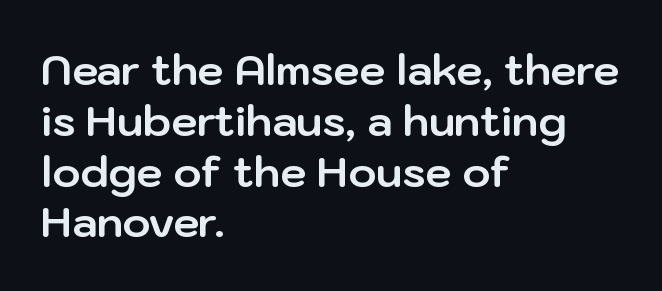
Glance below the letters and you will spot only blank space. Examine the stroke ends and you'll find no serifs. As a designer I'd log this as weight 700, bold. Unlike italic type, these characters show no tilt at all.
